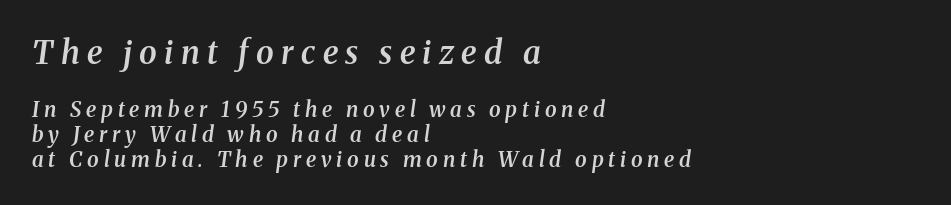
Q: Is the text bold? A: Semi-bold.
Q: Is the text italic (slanted)? A: Yes, it leans right by about 8 degrees.
Q: Is the typeface a serif or a sans-serif typeface? A: Serif.
Q: Is the text underlined? A: No.
Q: How is the paragraph aligned? A: Left-aligned.
Q: Is the spacing between letters normal or unusually wide? A: Unusually wide.
Q: Which block of text is set in a larger size, the first (top) or the second (bottom)? A: The first (top) one.
Q: Width (condensed, normal, or wide)? A: Normal.
Q: Stroke contrast? A: Medium.
Q: x-height? A: Medium.
Q: Monospaced? A: No.
